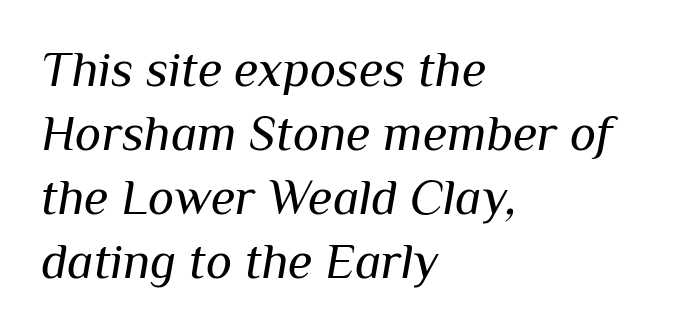
Reading down the column, the eye jumps a familiar distance to each next line. Observe the ordinary spacing: letters are neighbours, not strangers. Spacing verdict: proportional, widths tailored to each character. If you drew a line through each stem, it would be angled. The baseline area is clear. Is the type heavy? It reads as light-to-regular instead.
